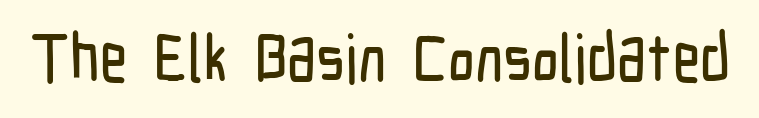
{"serif": "no", "italic": "no", "width": "condensed", "stroke_contrast": "low", "x_height": "medium", "monospaced": "no", "underline": "no", "letter_spacing": "normal", "letter_spacing_em": 0.0, "glyph_px": 67}
